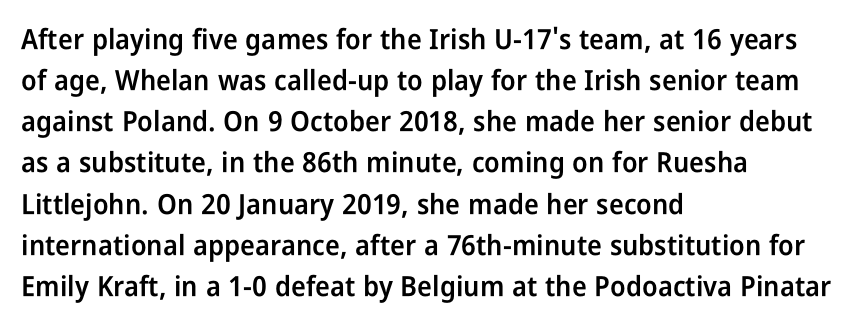
{"serif": "no", "italic": "no", "bold": "semi", "weight": "semibold", "width": "condensed", "stroke_contrast": "low", "x_height": "medium", "monospaced": "no", "underline": "no", "align": "left", "line_spacing": "normal", "line_spacing_ratio": 1.47, "letter_spacing": "normal", "letter_spacing_em": 0.0, "glyph_px": 28}
